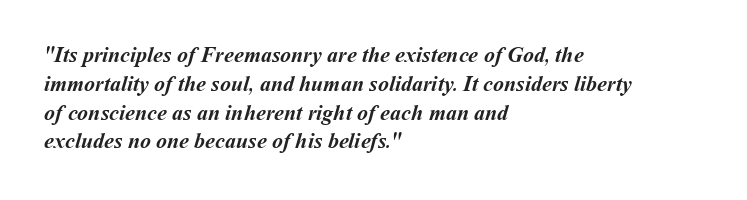
The image shows 22 px bold type; set left-aligned, normal line spacing (1.31x), normal letter spacing, not underlined.
